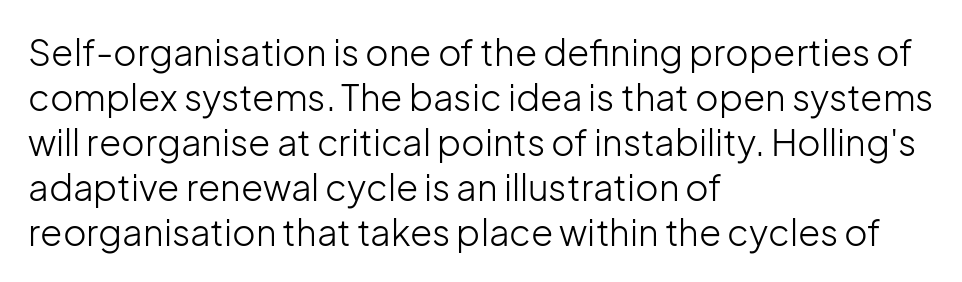
Is the letter spacing exaggerated? No — it looks like the ordinary default. All the whitespace from short lines collects on the right. Upright lettering throughout. The zone under the glyphs is completely vacant.
